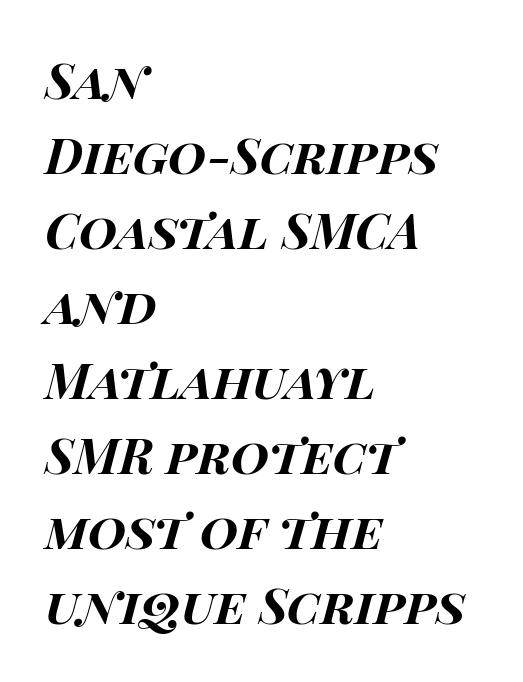
Is this a fixed-width face? No — the glyphs have proportional, varying widths. Has an underline been added? It has not. Whoever set this chose a conventional vertical rhythm. The paragraph shown leans on its left margin. Compared with ordinary roman type, these characters are visibly tilted. Caption: standard tracking, unaltered.
